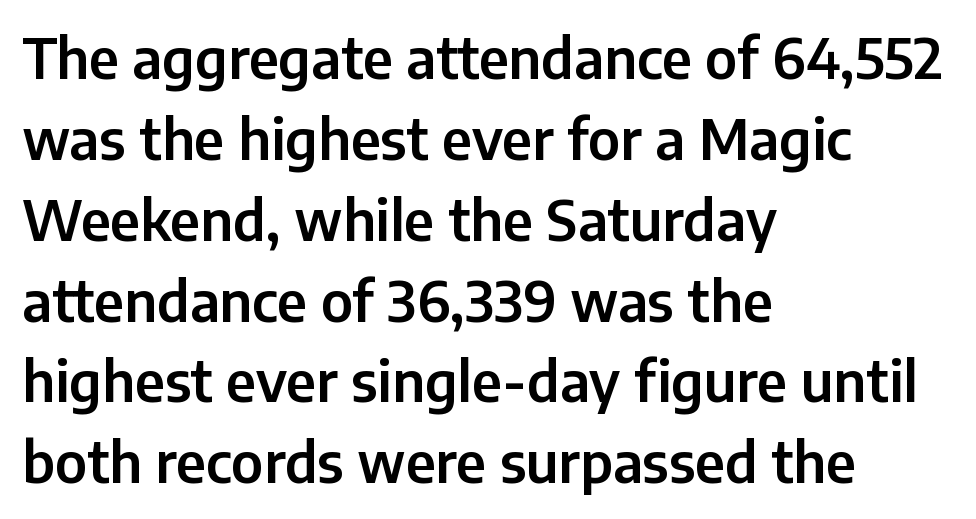
Rule under the text: the space is simply empty. The text was rendered using a sans face with plain stroke endings. Tracking here is standard; glyphs follow each other at the usual distance. A typesetter would call this proportional, since set widths differ per character. The rendering anchors every line to the left-hand side. Vertically, the passage feels balanced, rows spaced as you'd expect.
